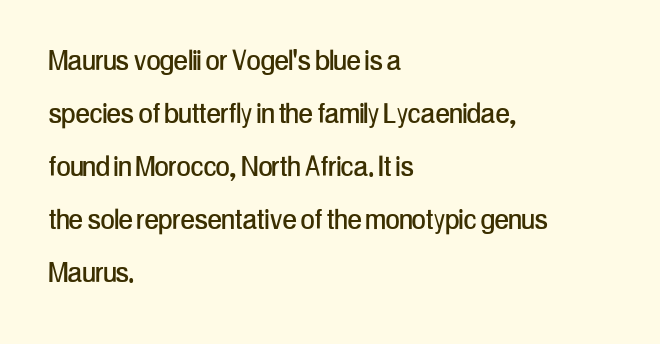
One glance says typical: line gaps are just what's usual. Decoration check: the copy has no underline. Rendered with straight, roman letterforms. Layout note: lines flush left. Spacing verdict: proportional, widths tailored to each character. This is sans-serif lettering, the kind often seen on screens and signage.
